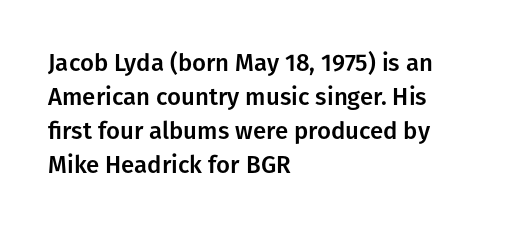
Q: Is the text italic (slanted)? A: No, it is upright.
Q: Is the text underlined? A: No.
Q: How is the paragraph aligned? A: Left-aligned.
Q: Is the spacing between letters normal or unusually wide? A: Normal.
Q: Is the spacing between lines tight, normal or loose? A: Normal.
